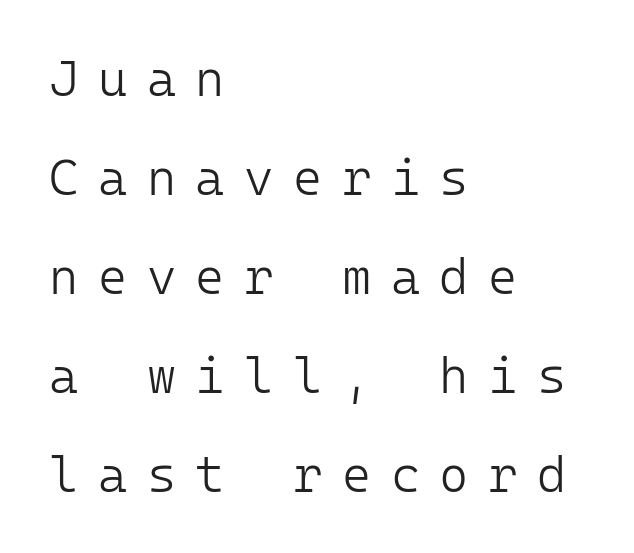
The image shows 50 px light sans-serif type, upright, monospaced; set left-aligned, loose line spacing (1.98x), unusually wide letter spacing (+0.39 em), not underlined; low stroke contrast and a medium x-height.
